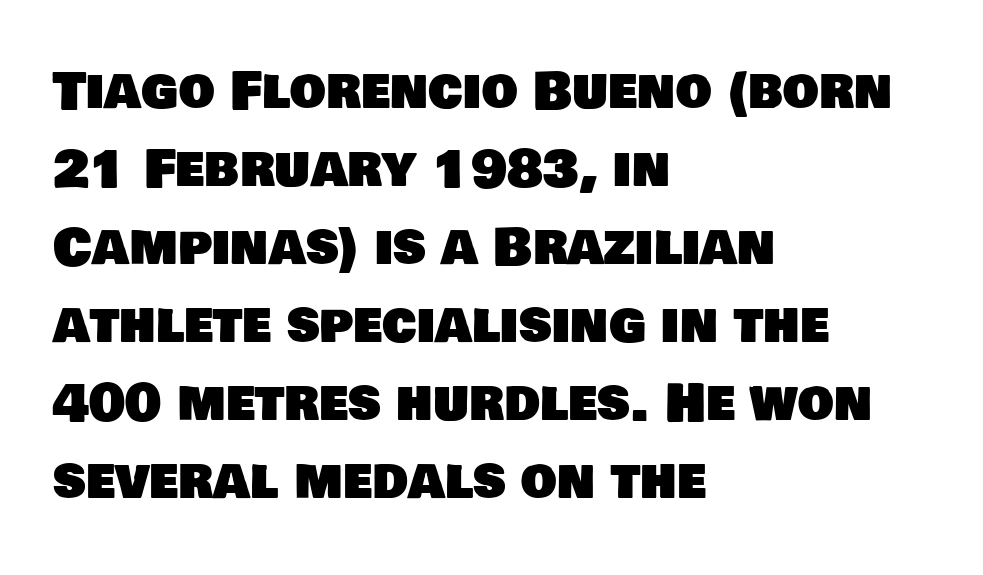
Lines of text with bare space underneath. Are there feet on the stems? There aren't — it's a sans. Characters follow at the spacing the type designer built in. In CSS terms this would be text-align: left. Evenly set lines give the paragraph a standard silhouette. Spacing verdict: proportional, widths tailored to each character.
